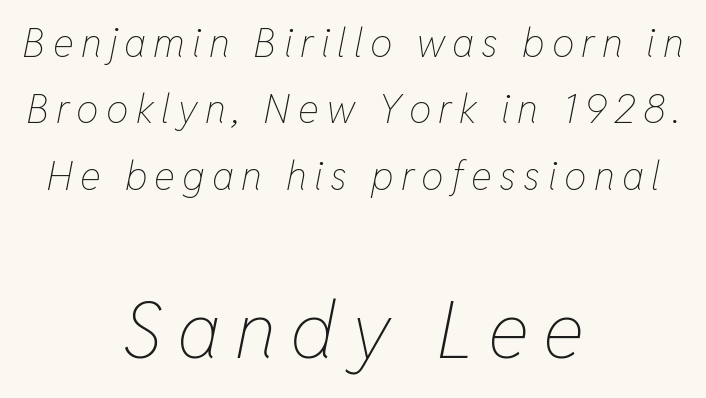
Would a proofreader flag this as italicized? Yes. Weight: not bold — regular or lighter. The specimen omits any rule beneath the text block's lines. Normally led — the rows are evenly, conventionally spaced. Block two is the big one; block one sits smaller above it. Each line is balanced around a shared central axis.
